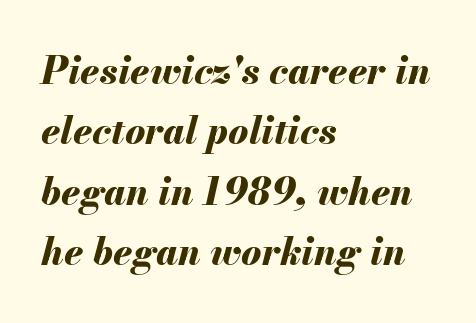
One glance says typical: line gaps are just what's usual. Rule under the text: the space is simply empty. Leftover space on each line is placed entirely after the last word. An italicized treatment has been applied to the whole sample.
